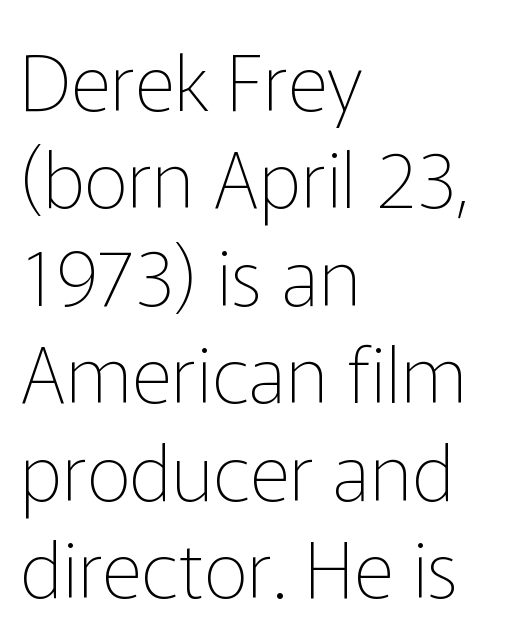
The image shows 78 px thin sans-serif type, upright; set left-aligned, normal line spacing (1.25x), normal letter spacing, not underlined; low stroke contrast and a medium x-height.
